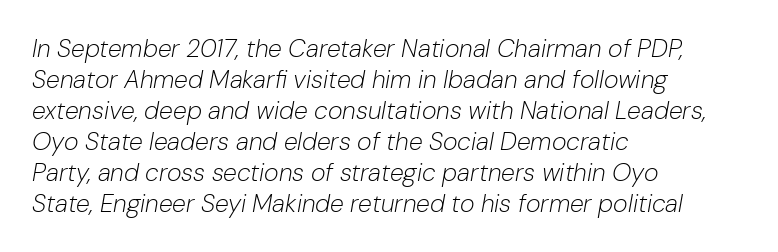
Q: Is the text bold? A: No.
Q: Is the text italic (slanted)? A: Yes, it leans right by about 10 degrees.
Q: Is the text underlined? A: No.
Q: How is the paragraph aligned? A: Left-aligned.
Q: Is the spacing between letters normal or unusually wide? A: Normal.
